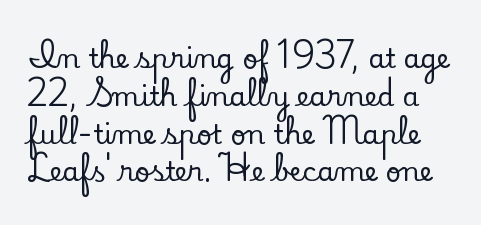
{"italic": "no", "underline": "no", "line_spacing": "normal", "line_spacing_ratio": 1.4, "letter_spacing": "normal", "letter_spacing_em": 0.0, "glyph_px": 27}
